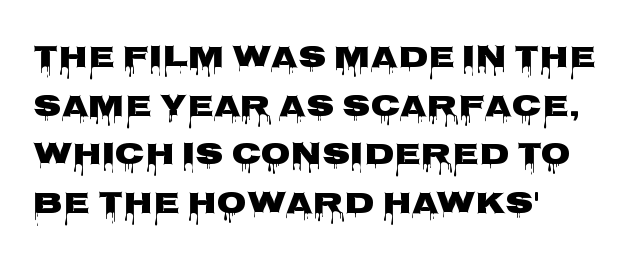
Q: Is the text italic (slanted)? A: No, it is upright.
Q: Is the typeface a serif or a sans-serif typeface? A: Sans-serif.
Q: Is the text underlined? A: No.
Q: How is the paragraph aligned? A: Left-aligned.
Q: Is the spacing between letters normal or unusually wide? A: Normal.
Q: Is the spacing between lines tight, normal or loose? A: Normal.
Q: Width (condensed, normal, or wide)? A: Wide.
Q: Stroke contrast? A: Low.
Q: x-height? A: Large.
Q: Monospaced? A: No.
